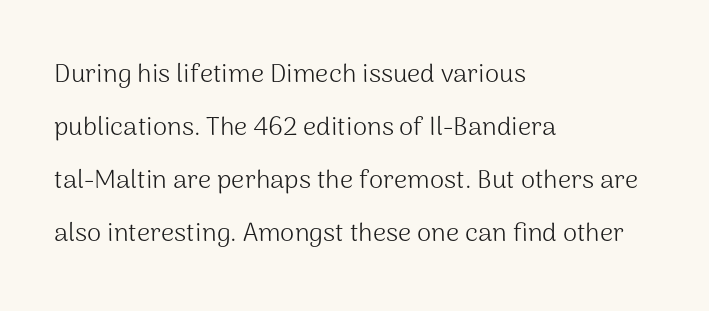
Words appear dense and cohesive because spacing is normal. Horizontal bands of white between lines are thick stripes. Posture: upright roman. Nothing heavy about these letters — not bold at all.
